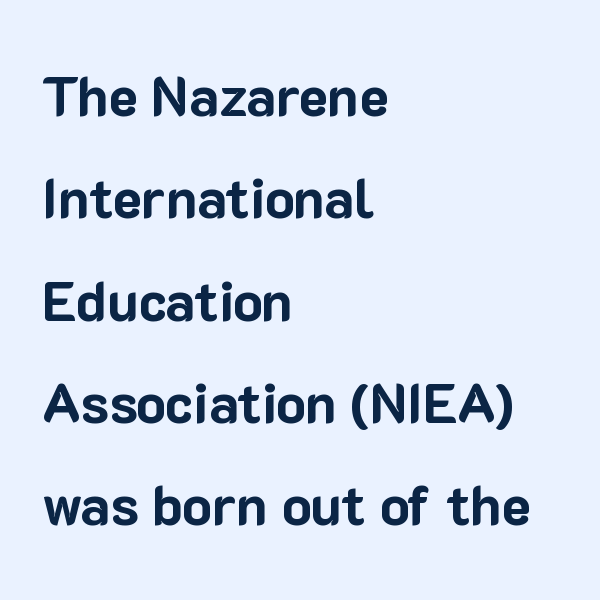
Characters remain perfectly vertical along every line. Set as a true bold cut, around the 700 mark. The passage is arranged the way most books set body copy — flush left. Type without underlining. Looks like regular typesetting: each glyph gets only the width it needs.
